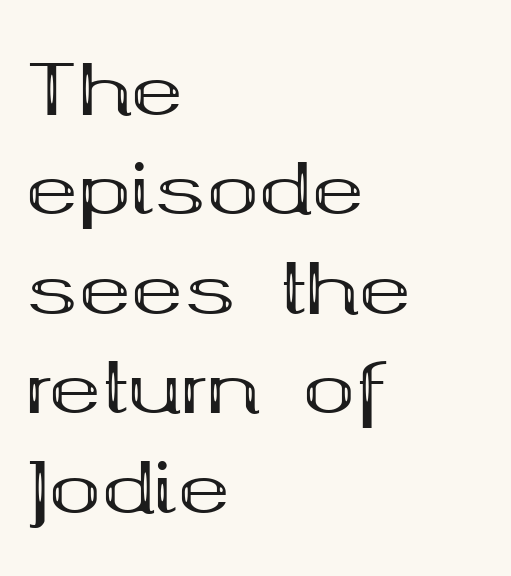
The image shows 70 px bold, wide serif type, upright; set left-aligned, normal line spacing (1.42x), normal letter spacing, not underlined; medium stroke contrast and a medium x-height.
